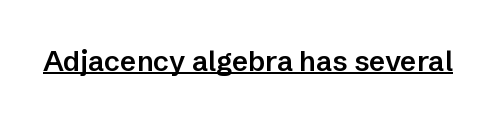
Q: Is the text bold? A: Semi-bold.
Q: Is the text italic (slanted)? A: No, it is upright.
Q: Is the typeface a serif or a sans-serif typeface? A: Sans-serif.
Q: Is the text underlined? A: Yes.
Q: Is the spacing between letters normal or unusually wide? A: Normal.
Q: Width (condensed, normal, or wide)? A: Normal.
Q: Stroke contrast? A: Low.
Q: x-height? A: Medium.
Q: Monospaced? A: No.
